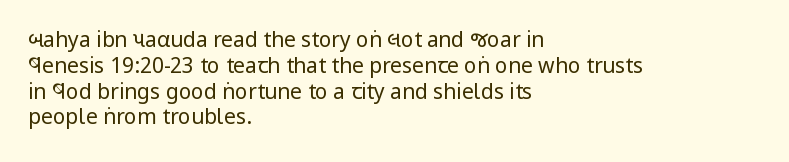
Visually the block forms a straight wall on the left and a jagged coastline on the right. This sample uses plain, unmodified letter spacing. The face looks like a standard text weight, possibly lighter. Check under the words: just untouched page. Does the lettering tilt? It doesn't — this is upright.
